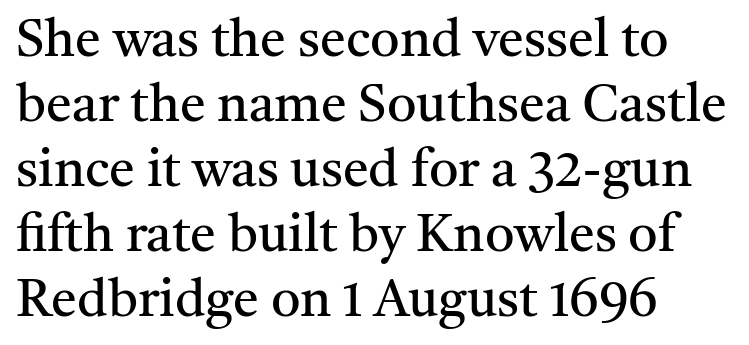
The image shows 52 px regular-weight serif type, upright; set left-aligned, normal line spacing (1.25x), normal letter spacing, not underlined; medium stroke contrast and a medium x-height.
